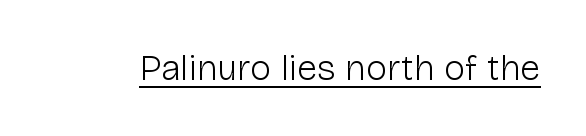
{"serif": "no", "italic": "no", "bold": "no", "weight": "light", "width": "normal", "stroke_contrast": "low", "x_height": "medium", "monospaced": "no", "underline": "yes", "letter_spacing": "normal", "letter_spacing_em": 0.0, "glyph_px": 36}
